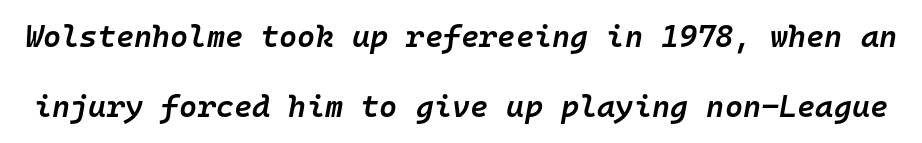
{"italic": "yes", "lean": "right", "slant_degrees": 10, "bold": "semi", "weight": "semibold", "width": "normal", "stroke_contrast": "low", "x_height": "medium", "monospaced": "yes", "underline": "no", "line_spacing": "loose", "line_spacing_ratio": 2.25, "letter_spacing": "normal", "letter_spacing_em": 0.0, "glyph_px": 31}
